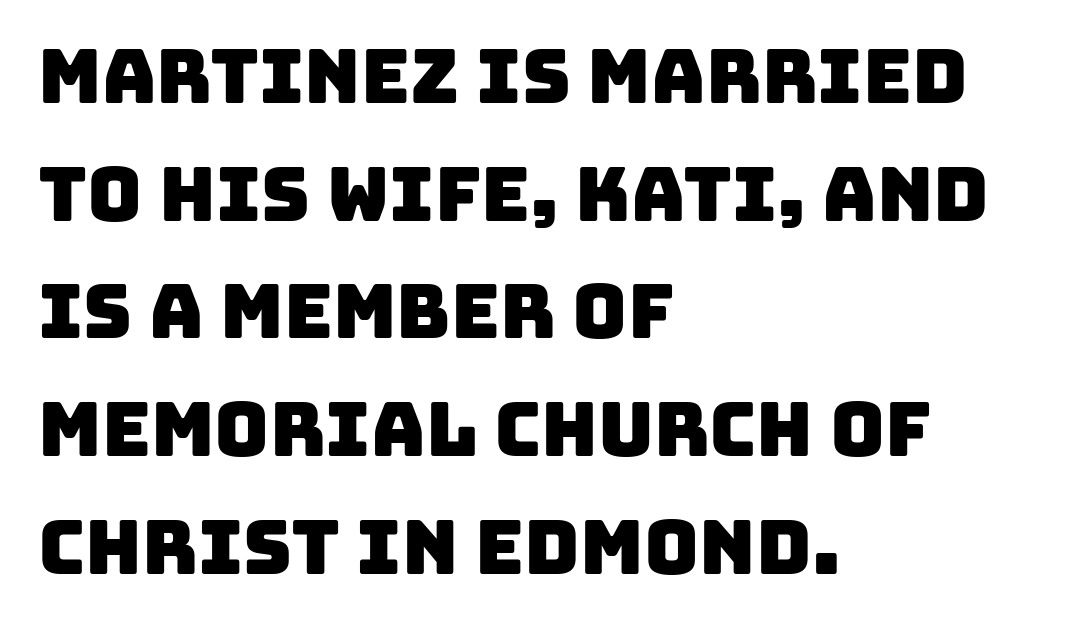
{"serif": "no", "width": "normal", "stroke_contrast": "low", "x_height": "large", "monospaced": "no", "underline": "no", "align": "left", "line_spacing": "normal", "line_spacing_ratio": 1.57, "letter_spacing": "normal", "letter_spacing_em": 0.0, "glyph_px": 75}
